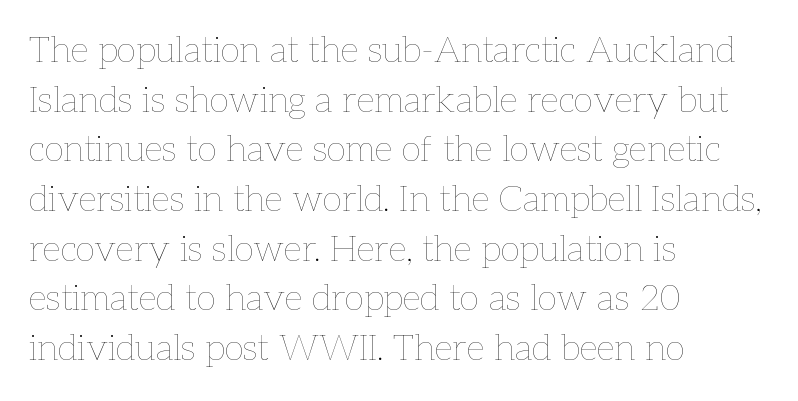
Every stem runs plumb, perpendicular to the baseline. The typeface has the unassuming heft of standard copy or less. The face used here is proportionally spaced, like ordinary book or web type. The glyphs are unaccompanied by any horizontal stroke below them. This sample uses plain, unmodified letter spacing. The designer left line spacing at the default.
